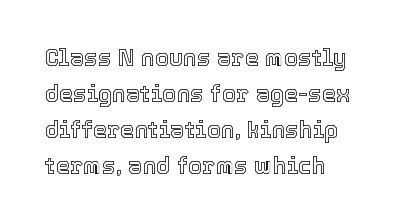
Q: Is the text italic (slanted)? A: No, it is upright.
Q: Is the text underlined? A: No.
Q: Is the spacing between letters normal or unusually wide? A: Normal.
Q: Is the spacing between lines tight, normal or loose? A: Normal.
